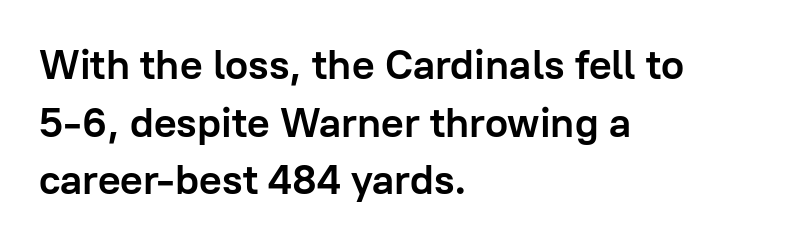
Q: Is the text bold? A: Yes.
Q: Is the text italic (slanted)? A: No, it is upright.
Q: Is the typeface a serif or a sans-serif typeface? A: Sans-serif.
Q: Is the text underlined? A: No.
Q: How is the paragraph aligned? A: Left-aligned.
Q: Is the spacing between letters normal or unusually wide? A: Normal.
Q: Is the spacing between lines tight, normal or loose? A: Normal.
Q: Width (condensed, normal, or wide)? A: Normal.
Q: Stroke contrast? A: Low.
Q: x-height? A: Medium.
Q: Monospaced? A: No.
